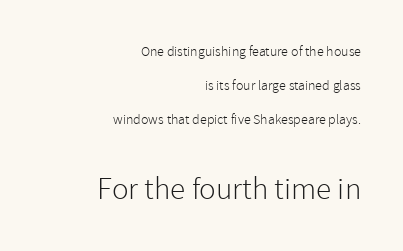
Letter spacing: default. In this sample the second text group is rendered at the bigger scale. The rendering uses a large line-height, opening up the rows. Posture: vertical. The font family rendered here belongs to the sans-serif group. Check the space under the baseline: it is left empty.
